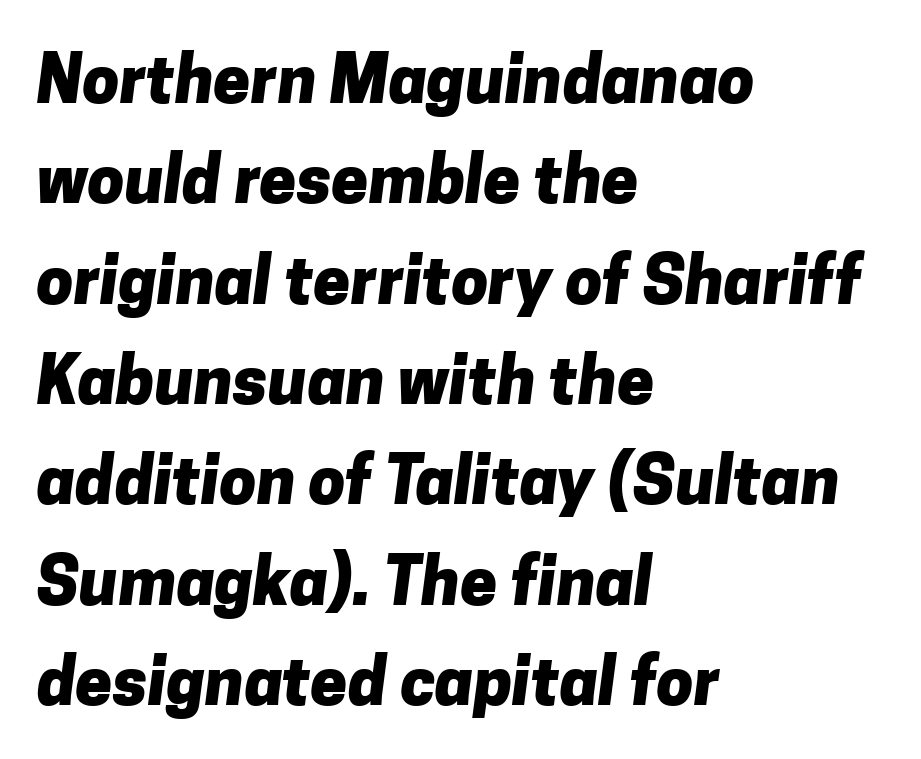
The passage shown has conventional tracking throughout. The letters advance in unequal steps, a hallmark of proportional type. Rows of type keep a routine distance in the vertical direction. Unlike a traditional serif, this face leaves its strokes unadorned.
